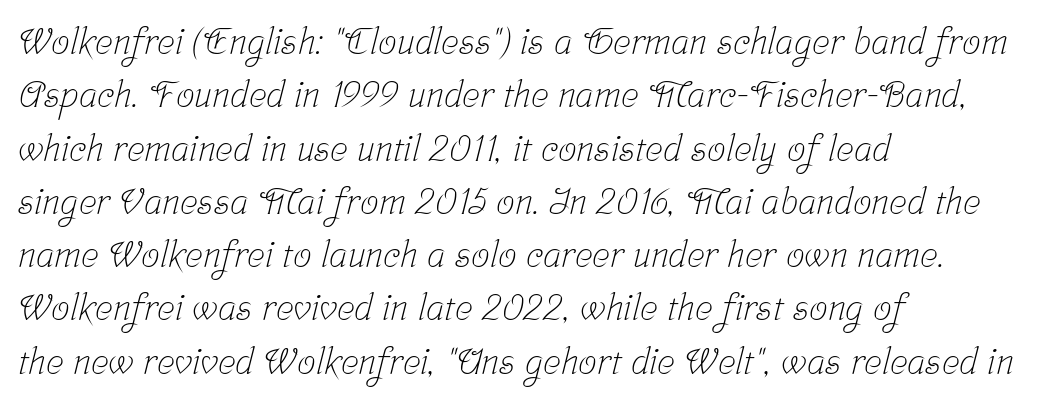
Characters follow at the spacing the type designer built in. These lines sit exactly where default settings would place them. Letterform terminals end in serifs throughout the passage. Stroke mass is kept to a normal reading level or below. The area under the type is left untouched. Spacing verdict: proportional, widths tailored to each character.
